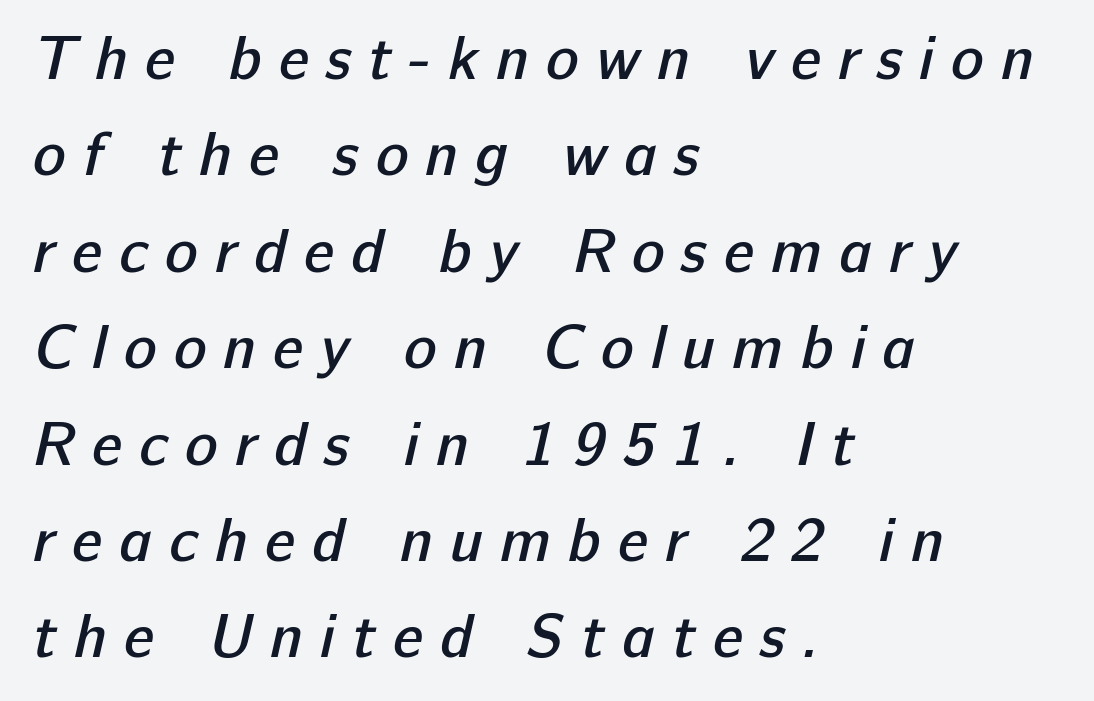
{"serif": "no", "bold": "semi", "weight": "semibold", "width": "normal", "stroke_contrast": "low", "x_height": "medium", "monospaced": "no", "underline": "no", "align": "left", "line_spacing": "normal", "line_spacing_ratio": 1.58, "letter_spacing": "wide", "letter_spacing_em": 0.28, "glyph_px": 61}
